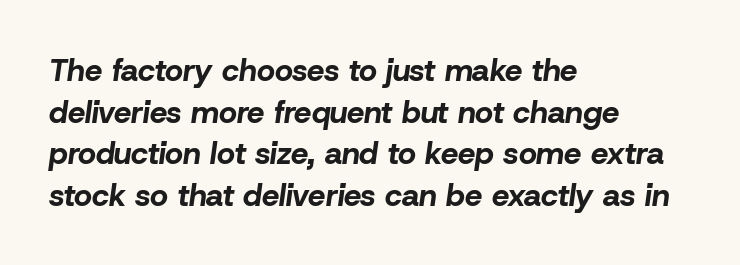
The image shows 31 px bold type, italic (leaning right); set left-aligned, normal line spacing (1.34x), normal letter spacing, not underlined; low stroke contrast and a medium x-height.
